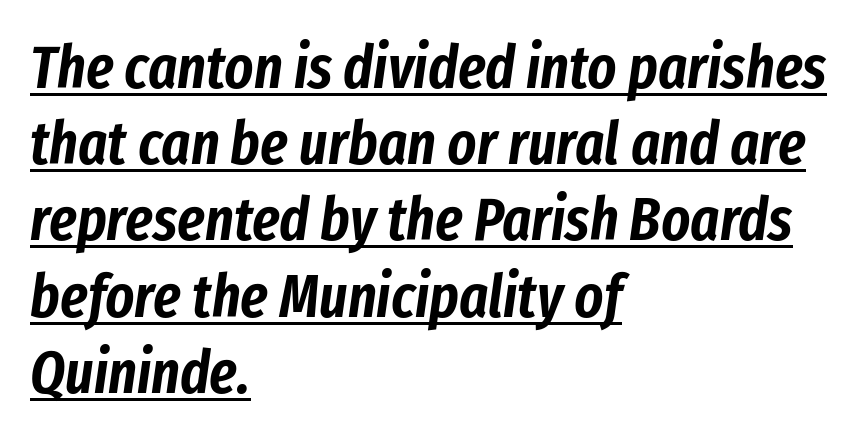
Q: Is the text italic (slanted)? A: Yes, it leans right by about 8 degrees.
Q: Is the text underlined? A: Yes.
Q: How is the paragraph aligned? A: Left-aligned.
Q: Is the spacing between letters normal or unusually wide? A: Normal.
Q: Is the spacing between lines tight, normal or loose? A: Normal.
Q: Width (condensed, normal, or wide)? A: Condensed.
Q: Stroke contrast? A: Low.
Q: x-height? A: Medium.
Q: Monospaced? A: No.
